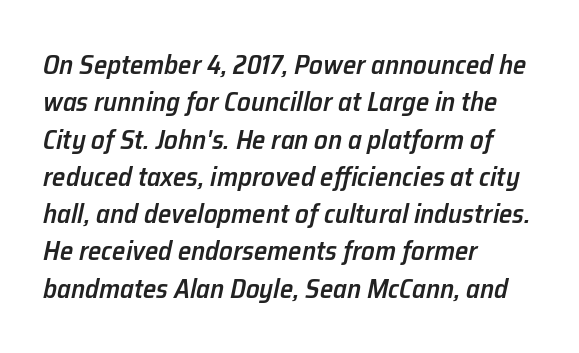
Q: Is the text bold? A: Semi-bold.
Q: Is the text italic (slanted)? A: Yes, it leans right by about 12 degrees.
Q: Is the text underlined? A: No.
Q: How is the paragraph aligned? A: Left-aligned.
Q: Is the spacing between letters normal or unusually wide? A: Normal.
Q: Is the spacing between lines tight, normal or loose? A: Normal.
